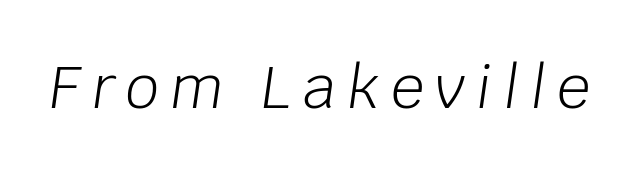
{"italic": "yes", "lean": "right", "slant_degrees": 8, "bold": "no", "weight": "light", "width": "normal", "stroke_contrast": "low", "x_height": "large", "monospaced": "no", "underline": "no", "glyph_px": 59}
